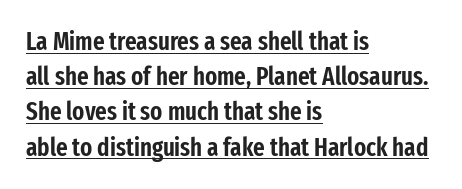
{"italic": "no", "underline": "yes", "align": "left", "line_spacing": "normal", "line_spacing_ratio": 1.41, "letter_spacing": "normal", "letter_spacing_em": 0.0, "glyph_px": 25}
